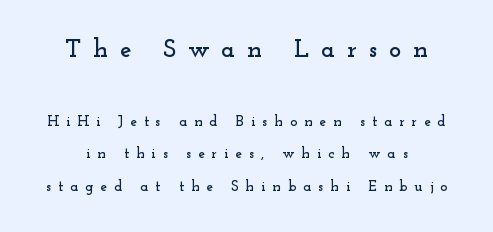
{"italic": "no", "underline": "no", "line_spacing": "loose", "line_spacing_ratio": 2.16, "letter_spacing": "wide", "letter_spacing_em": 0.46, "larger_block": "first", "size_ratio": 1.73, "glyph_px": 26}
